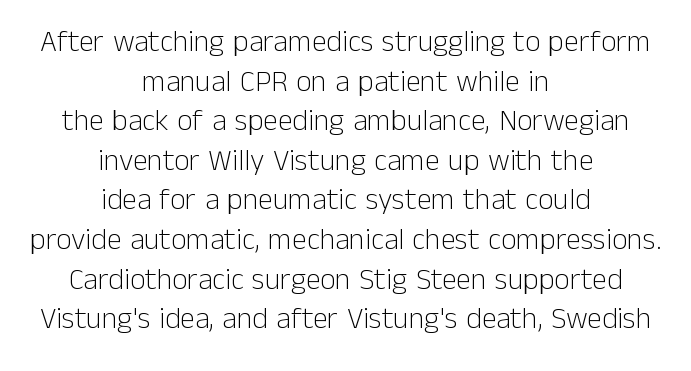
Each line is balanced around a shared central axis. Is this a fixed-width face? No — the glyphs have proportional, varying widths. Quick note: interline space is typical. Underline: absent.
